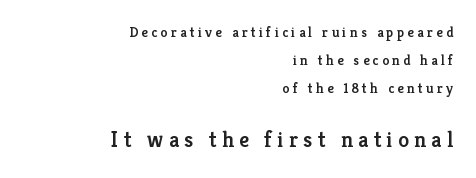
The image shows 22 px text type, upright; set right-aligned, loose line spacing (2.01x), unusually wide letter spacing (+0.24 em), not underlined; the second (bottom) block is 1.57x larger.
